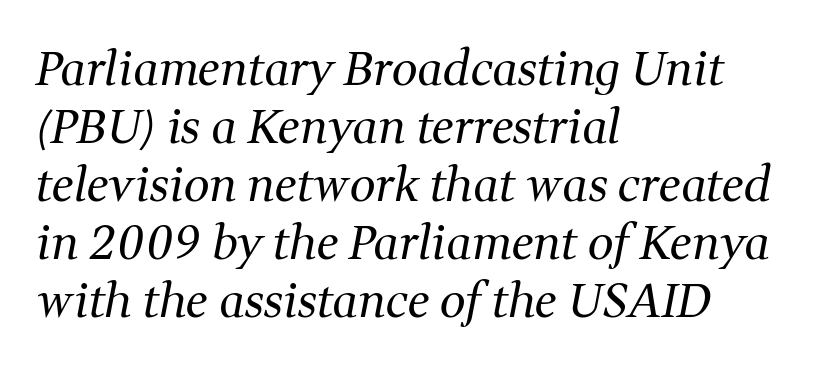
The image shows 46 px regular-weight serif type, italic (leaning right); set left-aligned, normal line spacing (1.26x), normal letter spacing, not underlined; medium stroke contrast and a medium x-height.
